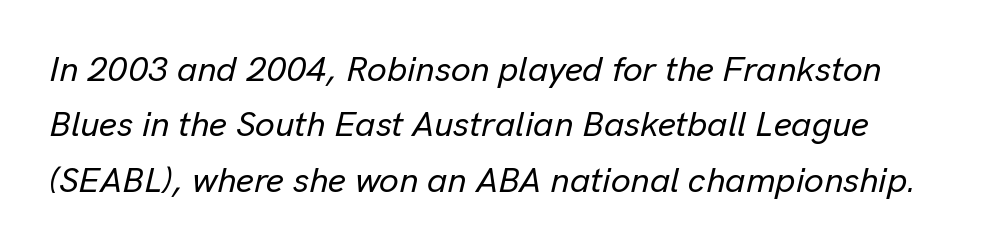
The image shows 35 px text type, italic (leaning right); set normal line spacing (1.58x), normal letter spacing, not underlined; low stroke contrast and a medium x-height.
